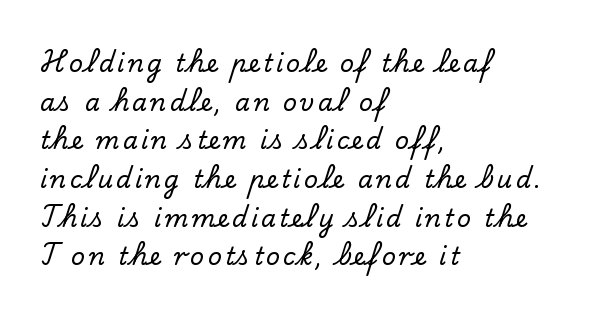
The image shows 24 px text type; set left-aligned, normal line spacing (1.61x), not underlined.
